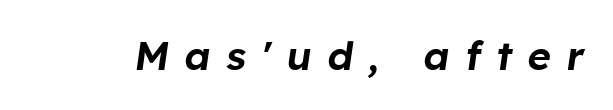
The image shows 40 px text type, italic (leaning right); set unusually wide letter spacing (+0.39 em), not underlined; low stroke contrast and a medium x-height.
